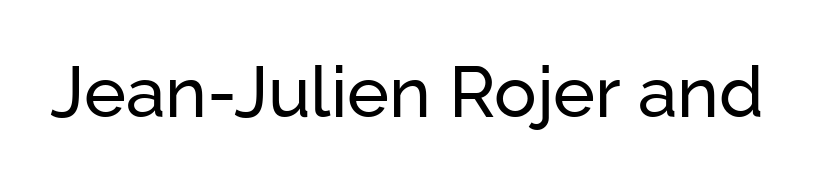
{"serif": "no", "italic": "no", "width": "normal", "stroke_contrast": "low", "x_height": "medium", "monospaced": "no", "underline": "no", "letter_spacing": "normal", "letter_spacing_em": 0.0, "glyph_px": 71}
